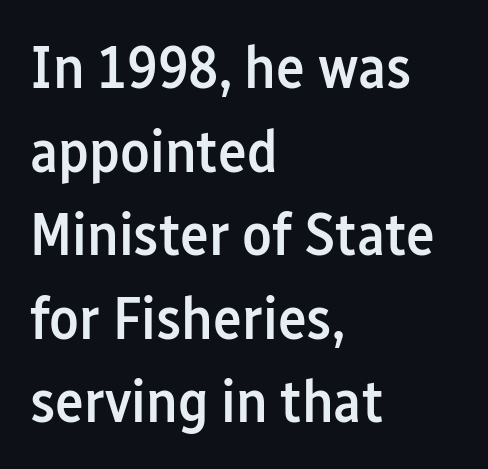
The image shows 61 px semibold, condensed sans-serif type, upright; set left-aligned, normal line spacing (1.37x), normal letter spacing, not underlined; low stroke contrast and a medium x-height.
